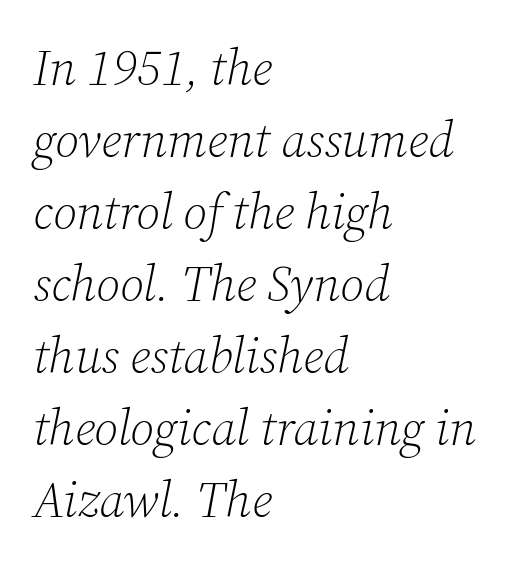
The image shows 50 px light serif type, italic (leaning right); set left-aligned, normal line spacing (1.44x), normal letter spacing, not underlined; low stroke contrast and a medium x-height.
